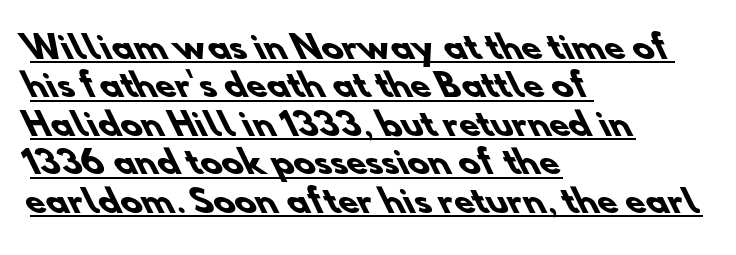
Q: Is the text bold? A: Yes.
Q: Is the typeface a serif or a sans-serif typeface? A: Sans-serif.
Q: Is the text underlined? A: Yes.
Q: How is the paragraph aligned? A: Left-aligned.
Q: Is the spacing between letters normal or unusually wide? A: Normal.
Q: Width (condensed, normal, or wide)? A: Normal.
Q: Stroke contrast? A: Low.
Q: x-height? A: Small.
Q: Monospaced? A: No.
